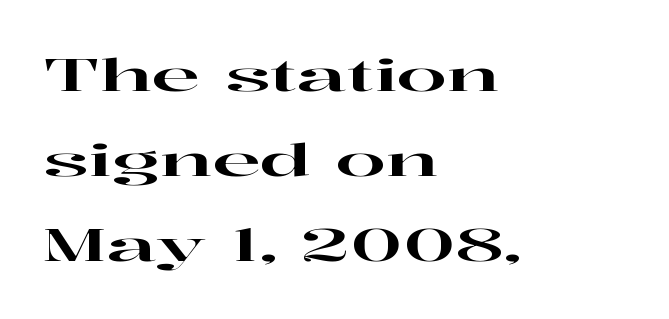
The image shows 45 px wide serif type, upright; set left-aligned, line spacing 1.89x, normal letter spacing, not underlined; high stroke contrast and a medium x-height.
